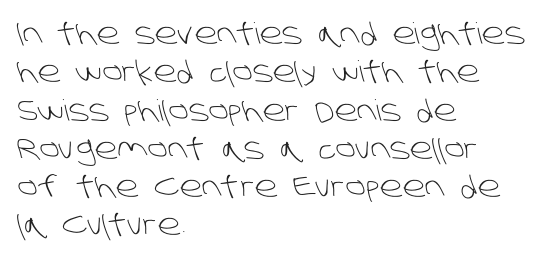
The image shows 29 px light sans-serif type; set left-aligned, normal line spacing (1.32x), normal letter spacing, not underlined; low stroke contrast and a large x-height.
